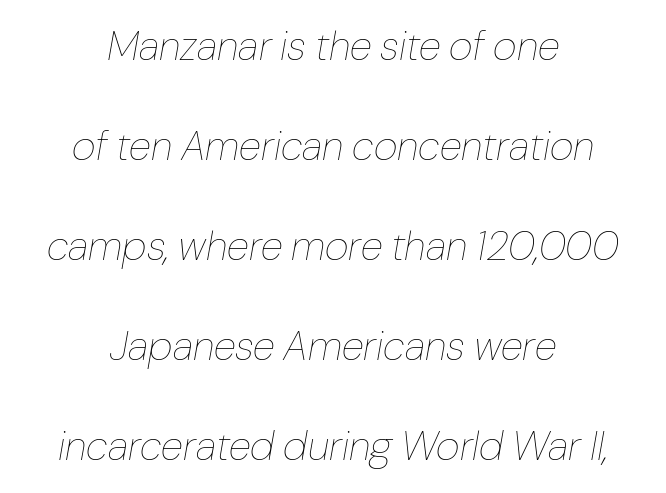
{"italic": "yes", "lean": "right", "slant_degrees": 10, "bold": "no", "weight": "thin", "width": "normal", "stroke_contrast": "low", "x_height": "medium", "monospaced": "no", "underline": "no", "align": "center", "line_spacing": "loose", "line_spacing_ratio": 2.44, "letter_spacing": "normal", "letter_spacing_em": 0.0, "glyph_px": 41}
